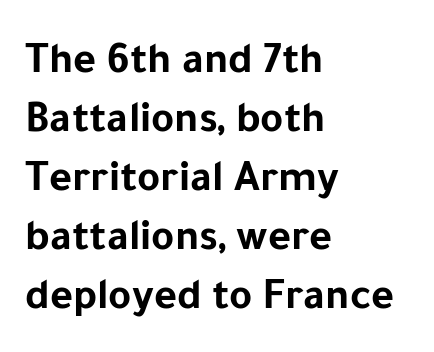
Q: Is the text bold? A: Yes.
Q: Is the text italic (slanted)? A: No, it is upright.
Q: Is the typeface a serif or a sans-serif typeface? A: Sans-serif.
Q: Is the text underlined? A: No.
Q: How is the paragraph aligned? A: Left-aligned.
Q: Is the spacing between letters normal or unusually wide? A: Normal.
Q: Is the spacing between lines tight, normal or loose? A: Normal.
Q: Width (condensed, normal, or wide)? A: Normal.
Q: Stroke contrast? A: Low.
Q: x-height? A: Medium.
Q: Monospaced? A: No.
